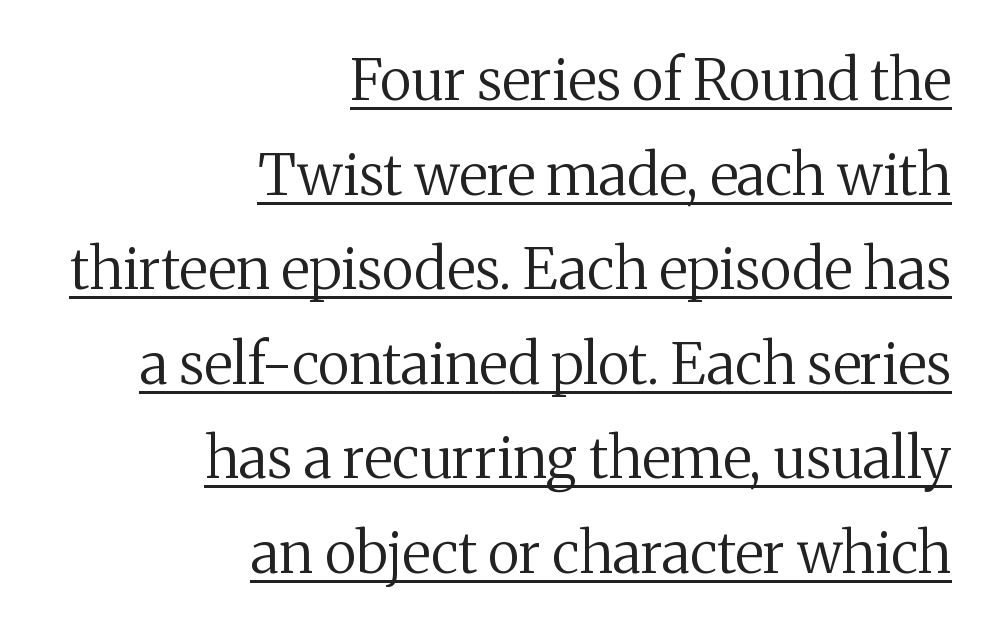
{"serif": "yes", "italic": "no", "bold": "no", "weight": "regular", "width": "normal", "stroke_contrast": "medium", "x_height": "medium", "monospaced": "no", "underline": "yes", "align": "right", "line_spacing": "normal", "line_spacing_ratio": 1.66, "letter_spacing": "normal", "letter_spacing_em": 0.0, "glyph_px": 57}
